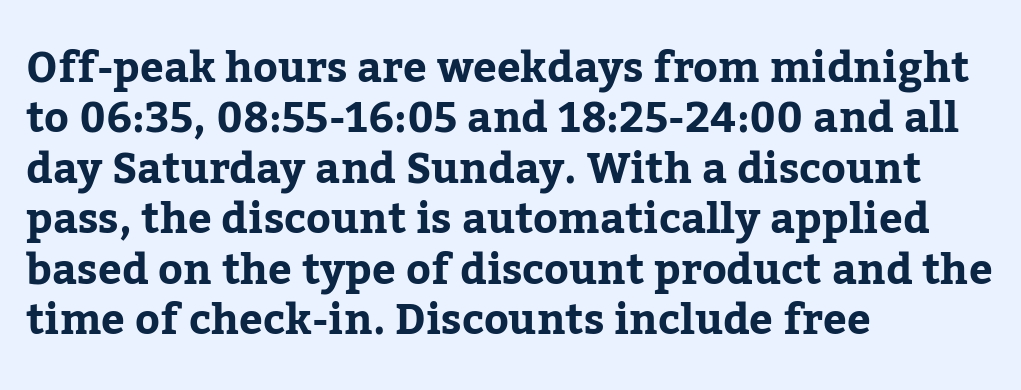
Characters follow at the spacing the type designer built in. Proportional: the letters do not fall into vertical columns. Only glyphs here, with clear space below each row. The text block is weighted toward the left margin, trailing off unevenly rightward. Heavy, bold letterforms.
